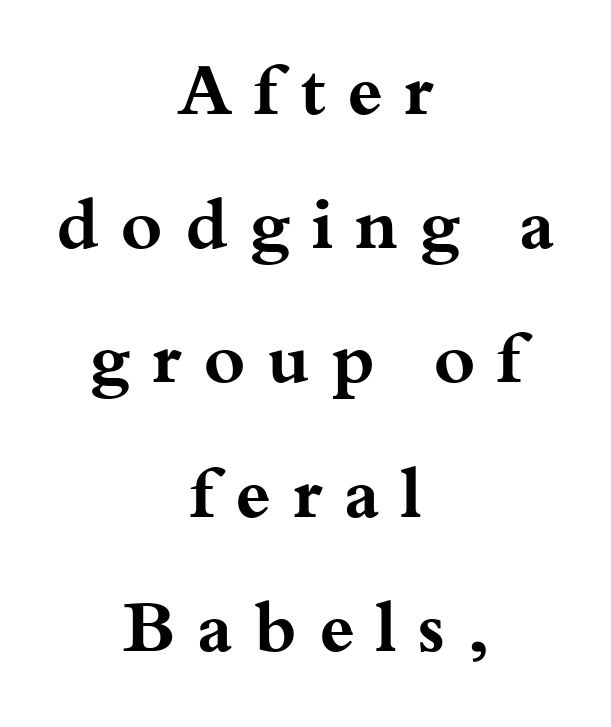
The image shows 71 px bold, wide serif type, upright; set centered, line spacing 1.89x, unusually wide letter spacing (+0.3 em), not underlined; medium stroke contrast and a small x-height.
